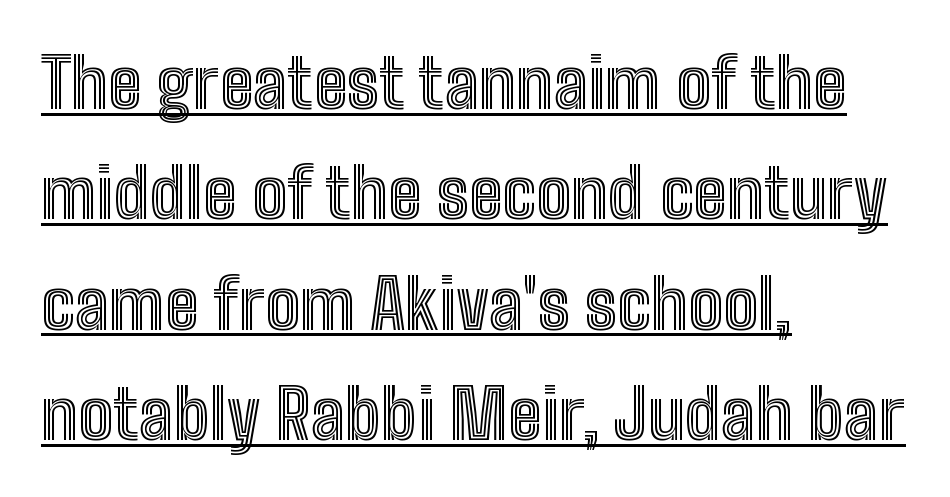
Q: Is the text italic (slanted)? A: No, it is upright.
Q: Is the text underlined? A: Yes.
Q: How is the paragraph aligned? A: Left-aligned.
Q: Is the spacing between letters normal or unusually wide? A: Normal.
Q: Is the spacing between lines tight, normal or loose? A: Normal.
Q: Width (condensed, normal, or wide)? A: Condensed.
Q: x-height? A: Medium.
Q: Monospaced? A: No.
